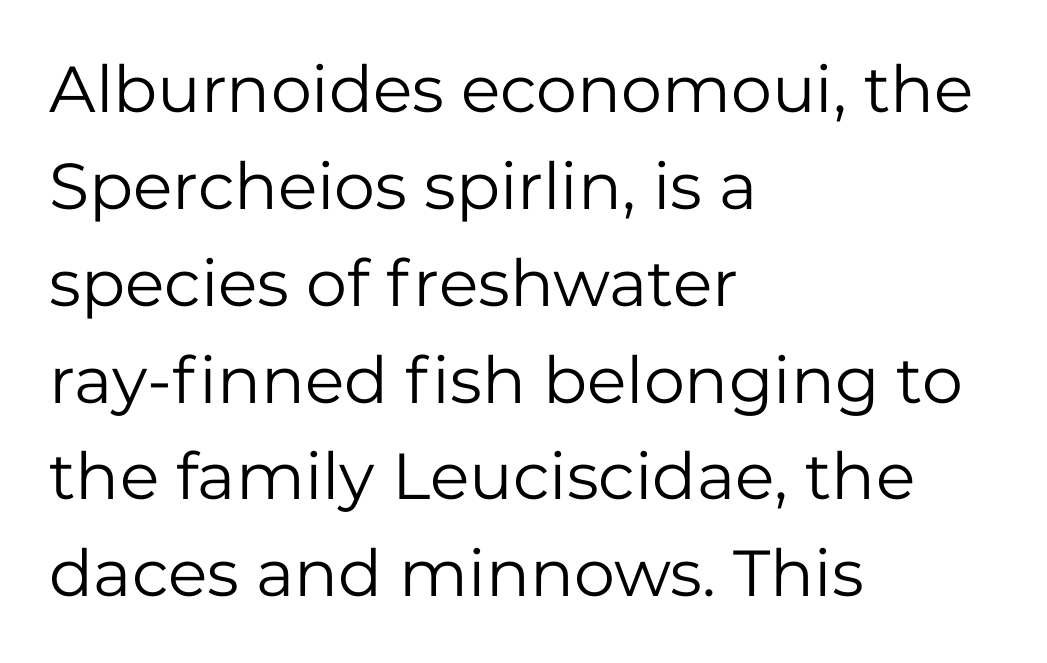
Any mark beneath the type? The region is blank. Compared with typical body copy, the letter spacing here is the same. The face used here is a sans, in the tradition of grotesques and geometrics. A typesetter would mark this as roman, not italic. Vertical stems look standard width or narrower in stroke. You could not count columns in this text — the font is proportionally spaced.
